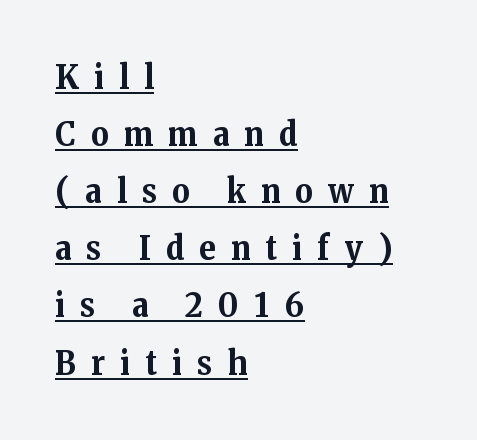
{"serif": "yes", "italic": "no", "bold": "yes", "weight": "bold", "width": "normal", "stroke_contrast": "medium", "x_height": "medium", "monospaced": "no", "underline": "yes", "align": "left", "line_spacing": "normal", "line_spacing_ratio": 1.68, "letter_spacing": "wide", "letter_spacing_em": 0.45, "glyph_px": 34}
